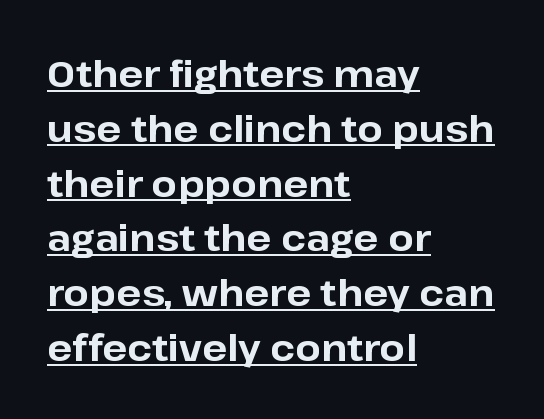
{"serif": "no", "italic": "no", "bold": "yes", "weight": "bold", "width": "normal", "stroke_contrast": "low", "x_height": "medium", "monospaced": "no", "underline": "yes", "align": "left", "line_spacing": "normal", "line_spacing_ratio": 1.48, "letter_spacing": "normal", "letter_spacing_em": 0.0, "glyph_px": 37}
